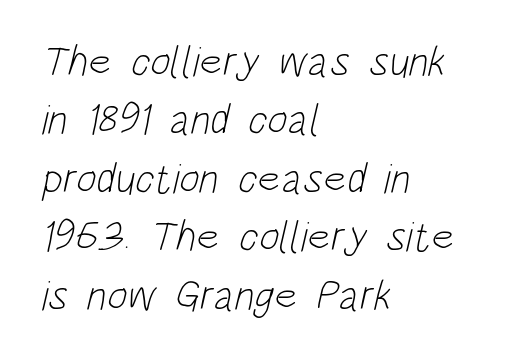
The image shows 43 px light, condensed sans-serif type; set left-aligned, normal line spacing (1.36x), normal letter spacing, not underlined; low stroke contrast and a large x-height.
